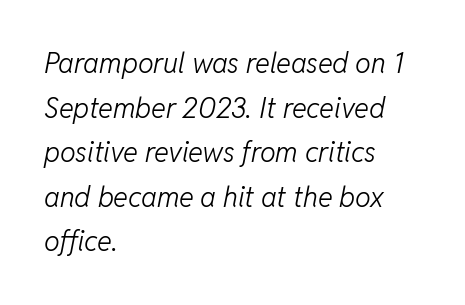
The image shows 28 px light type, italic (leaning right); set left-aligned, normal line spacing (1.59x), normal letter spacing, not underlined; low stroke contrast and a medium x-height.
